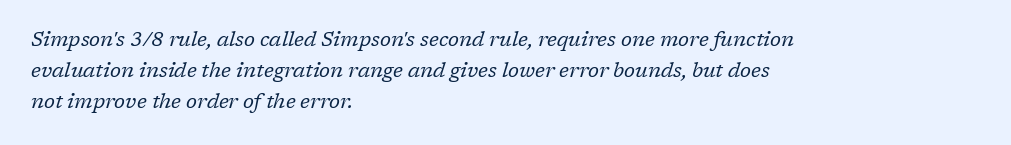
Q: Is the text bold? A: No.
Q: Is the text italic (slanted)? A: Yes, it leans right by about 17 degrees.
Q: Is the text underlined? A: No.
Q: How is the paragraph aligned? A: Left-aligned.
Q: Is the spacing between letters normal or unusually wide? A: Normal.
Q: Is the spacing between lines tight, normal or loose? A: Normal.
